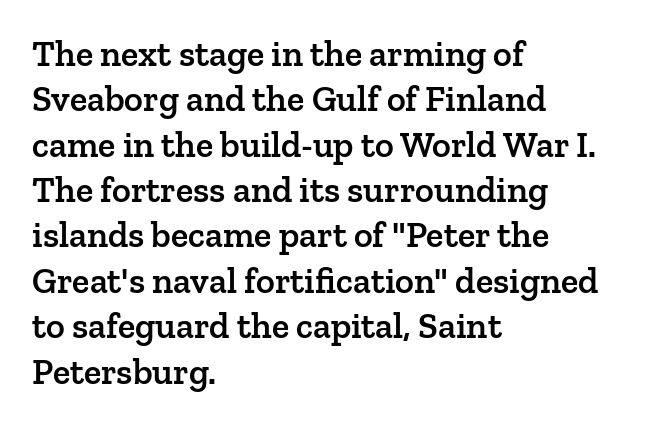
The rendering shows small feet on the letterforms — a serif design. Glyph-to-glyph distance matches everyday printed text. The face used here is proportionally spaced, like ordinary book or web type. Any mark beneath the type? The region is blank.
